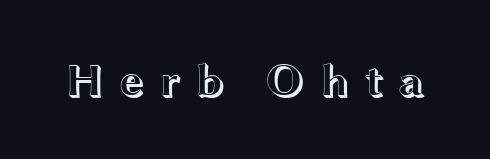
Q: Is the text italic (slanted)? A: No, it is upright.
Q: Is the text underlined? A: No.
Q: Is the spacing between letters normal or unusually wide? A: Unusually wide.
Q: Width (condensed, normal, or wide)? A: Wide.
Q: x-height? A: Medium.
Q: Monospaced? A: No.
